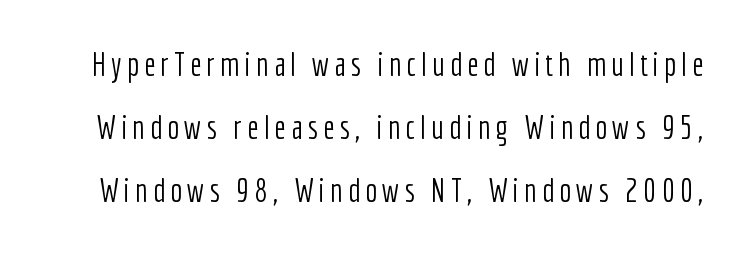
The text was rendered using a sans face with plain stroke endings. In terms of leading, this rendering errs on the spacious side. No extra ink here — the face is not bold. Each letter keeps its own natural width here, so spacing adapts to shape. Every character sits straight up, as roman type does. Plain, unruled lines of type.
